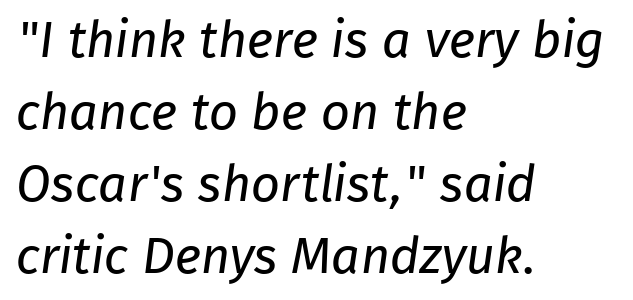
{"serif": "no", "bold": "no", "weight": "regular", "width": "normal", "stroke_contrast": "low", "x_height": "medium", "monospaced": "no", "underline": "no", "align": "left", "line_spacing": "normal", "line_spacing_ratio": 1.41, "letter_spacing": "normal", "letter_spacing_em": 0.0, "glyph_px": 51}
